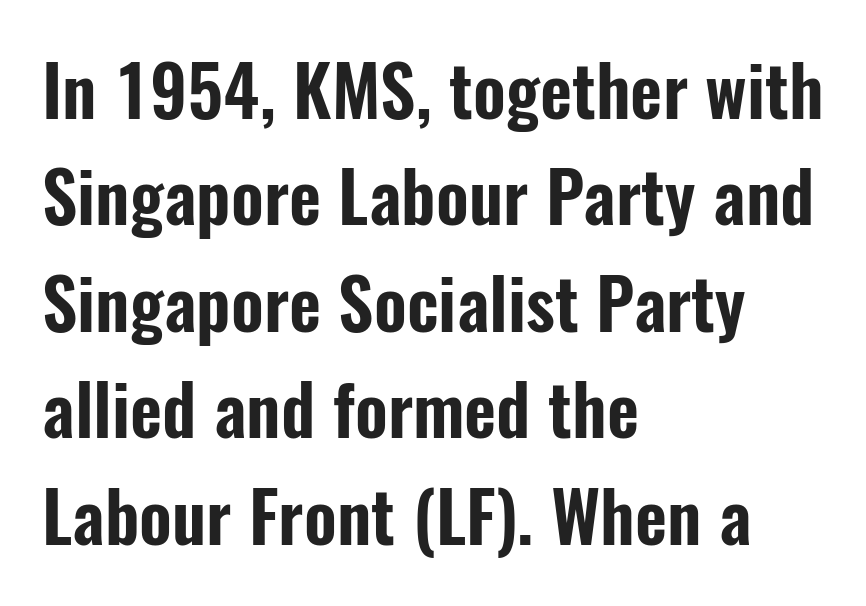
The image shows 70 px condensed sans-serif type, upright; set left-aligned, normal line spacing (1.52x), normal letter spacing, not underlined; low stroke contrast and a medium x-height.
